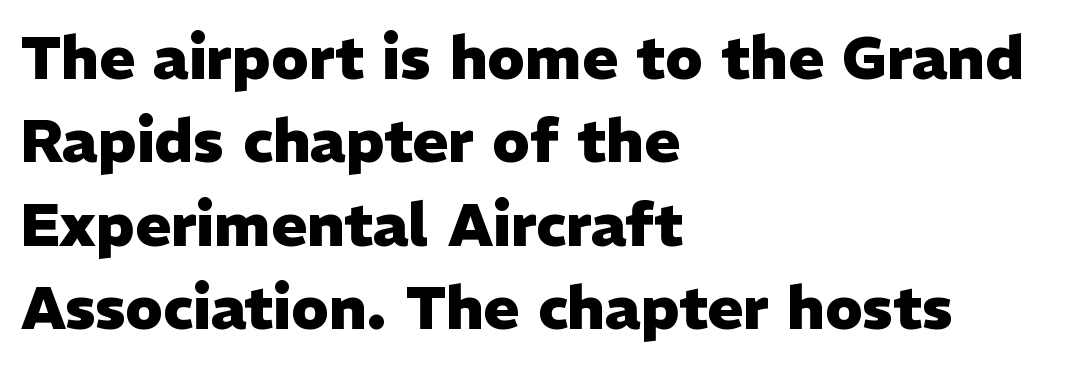
Q: Is the text bold? A: Yes.
Q: Is the text italic (slanted)? A: No, it is upright.
Q: Is the typeface a serif or a sans-serif typeface? A: Sans-serif.
Q: Is the text underlined? A: No.
Q: How is the paragraph aligned? A: Left-aligned.
Q: Is the spacing between letters normal or unusually wide? A: Normal.
Q: Is the spacing between lines tight, normal or loose? A: Normal.
Q: Width (condensed, normal, or wide)? A: Normal.
Q: Stroke contrast? A: Low.
Q: x-height? A: Medium.
Q: Monospaced? A: No.
